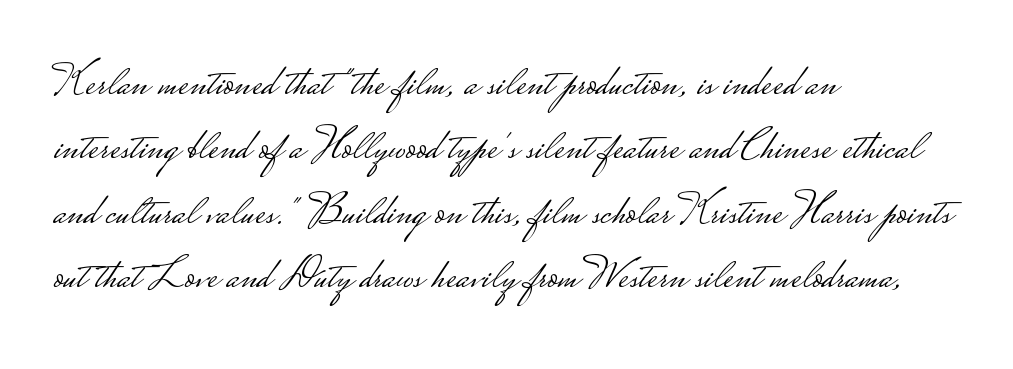
The image shows 45 px light, wide sans-serif type; set left-aligned, normal line spacing (1.43x), normal letter spacing, not underlined; low stroke contrast.
